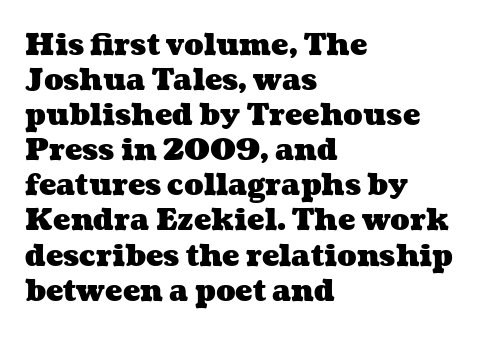
Q: Is the text bold? A: Yes.
Q: Is the text underlined? A: No.
Q: How is the paragraph aligned? A: Left-aligned.
Q: Is the spacing between letters normal or unusually wide? A: Normal.
Q: Width (condensed, normal, or wide)? A: Wide.
Q: Stroke contrast? A: Medium.
Q: x-height? A: Medium.
Q: Monospaced? A: No.
